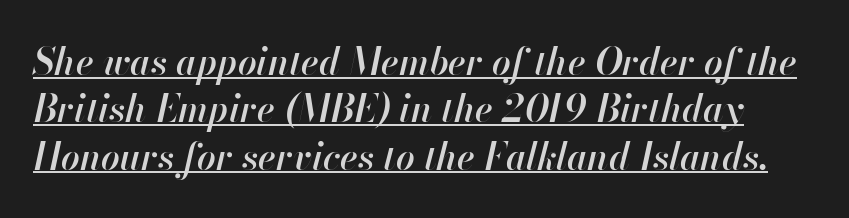
The image shows 37 px semibold type, italic (leaning right); set normal line spacing (1.28x), normal letter spacing, underlined; high stroke contrast and a small x-height.
